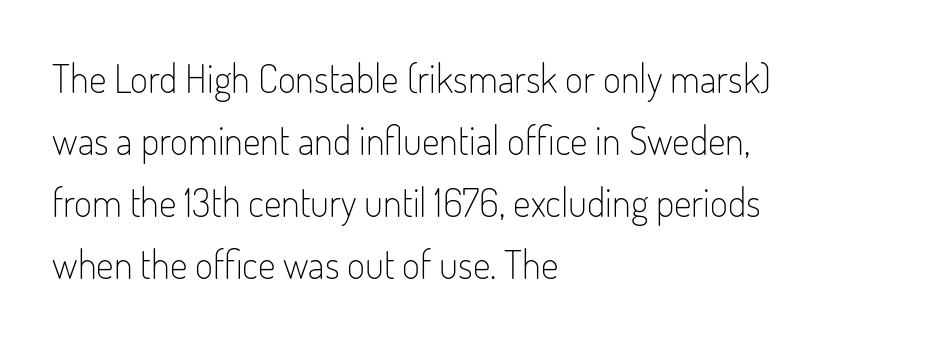
{"serif": "no", "italic": "no", "bold": "no", "weight": "light", "width": "condensed", "stroke_contrast": "low", "x_height": "small", "monospaced": "no", "underline": "no", "align": "left", "line_spacing": "normal", "line_spacing_ratio": 1.59, "letter_spacing": "normal", "letter_spacing_em": 0.0, "glyph_px": 39}
